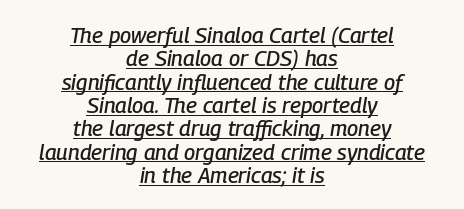
The image shows 22 px text type, italic (leaning right); set centered, tight line spacing (1.06x), normal letter spacing, underlined.
